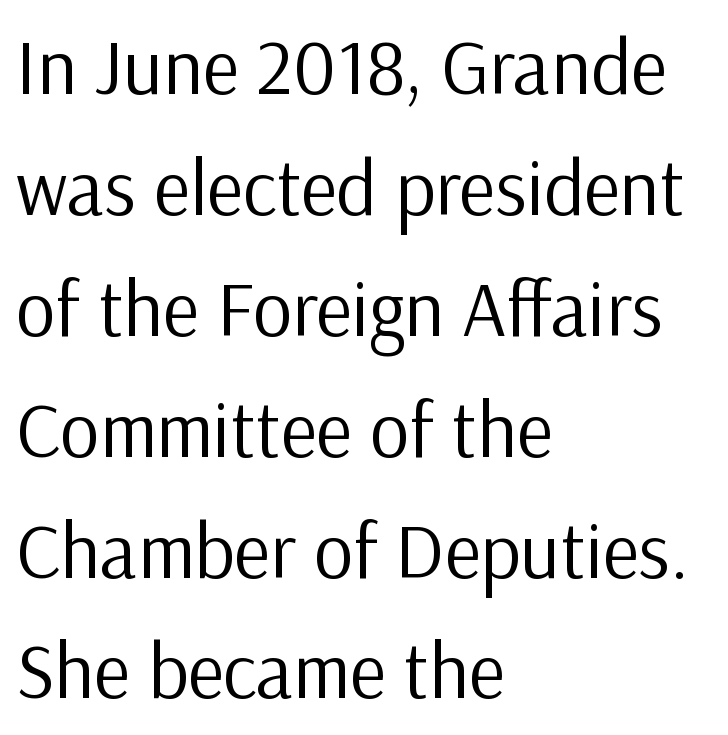
{"serif": "no", "italic": "no", "bold": "no", "weight": "regular", "width": "normal", "stroke_contrast": "low", "x_height": "medium", "monospaced": "no", "underline": "no", "align": "left", "line_spacing": "normal", "line_spacing_ratio": 1.55, "letter_spacing": "normal", "letter_spacing_em": 0.0, "glyph_px": 78}
